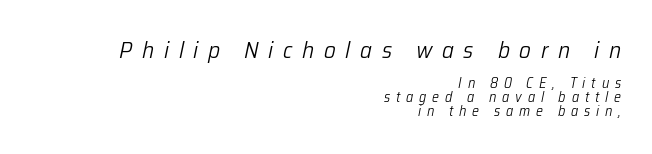
Q: Is the text bold? A: No.
Q: Is the text italic (slanted)? A: Yes, it leans right by about 12 degrees.
Q: Is the text underlined? A: No.
Q: How is the paragraph aligned? A: Right-aligned.
Q: Is the spacing between letters normal or unusually wide? A: Unusually wide.
Q: Is the spacing between lines tight, normal or loose? A: Tight.
Q: Which block of text is set in a larger size, the first (top) or the second (bottom)? A: The first (top) one.
